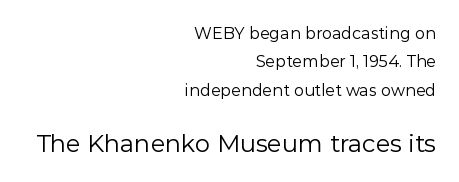
{"italic": "no", "bold": "no", "underline": "no", "align": "right", "line_spacing_ratio": 1.78, "letter_spacing": "normal", "letter_spacing_em": 0.0, "larger_block": "second", "size_ratio": 1.5, "glyph_px": 24}
